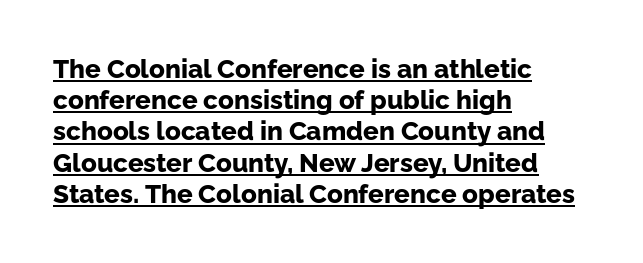
The image shows 26 px bold type, upright; set left-aligned, line spacing 1.2x, normal letter spacing, underlined.
